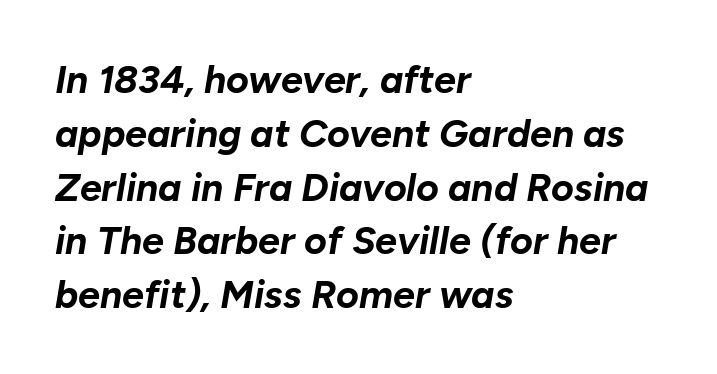
The passage shown has conventional tracking throughout. The strip under each line holds only bare page. This sample has the flowing, uneven cadence of proportional lettering. The glyphs have the mass of a bold cut. The glyphs look as if they've been sheared to an angle.
